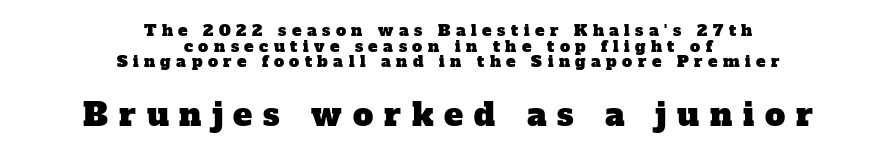
The image shows 32 px serif type; set centered, tight line spacing (0.98x), unusually wide letter spacing (+0.34 em), not underlined; the second (bottom) block is 2.0x larger; low stroke contrast and a medium x-height.
